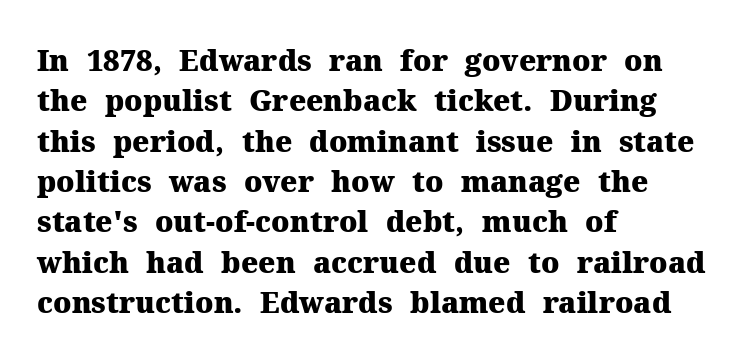
Q: Is the text bold? A: Yes.
Q: Is the text italic (slanted)? A: No, it is upright.
Q: Is the typeface a serif or a sans-serif typeface? A: Serif.
Q: Is the text underlined? A: No.
Q: How is the paragraph aligned? A: Left-aligned.
Q: Is the spacing between letters normal or unusually wide? A: Normal.
Q: Is the spacing between lines tight, normal or loose? A: Normal.
Q: Width (condensed, normal, or wide)? A: Normal.
Q: Stroke contrast? A: Medium.
Q: x-height? A: Medium.
Q: Monospaced? A: No.
